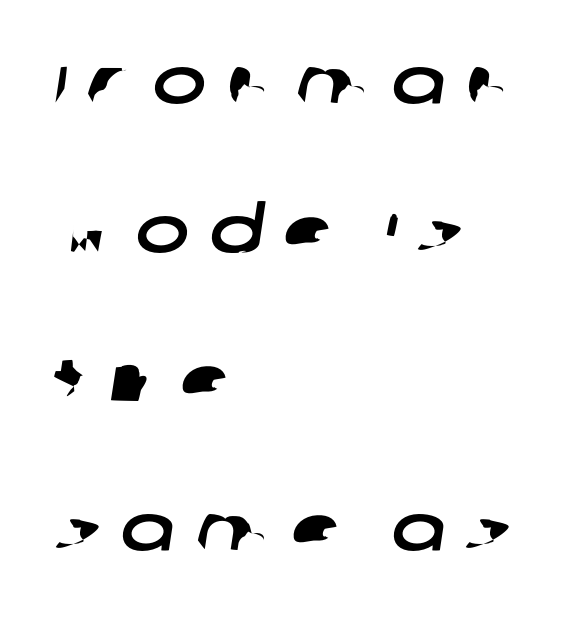
The font family rendered here belongs to the sans-serif group. This sample is left-justified, so line endings fall wherever the words run out. Varying glyph widths throughout — classic text-font behaviour. The baseline area is clear. Loose tracking; the words dissolve into strings of separated letters. Loosely led — the rows are spread out.
